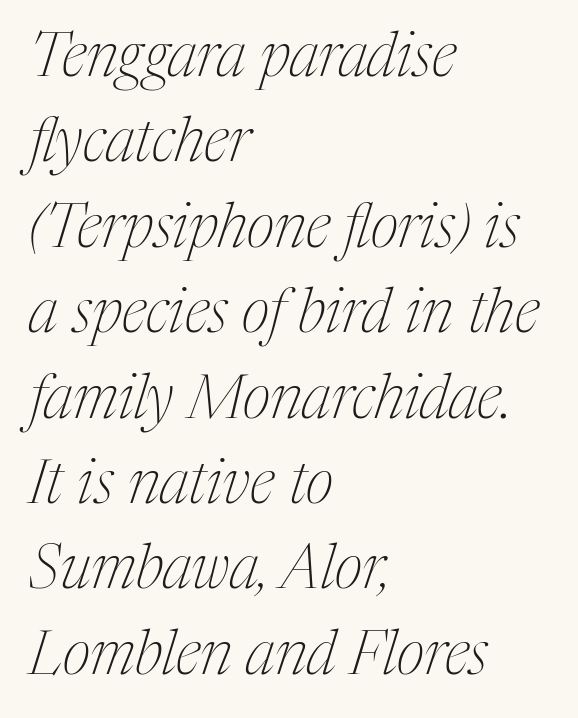
The image shows 61 px thin, condensed serif type, italic (leaning right); set left-aligned, normal line spacing (1.4x), normal letter spacing, not underlined; medium stroke contrast and a medium x-height.
